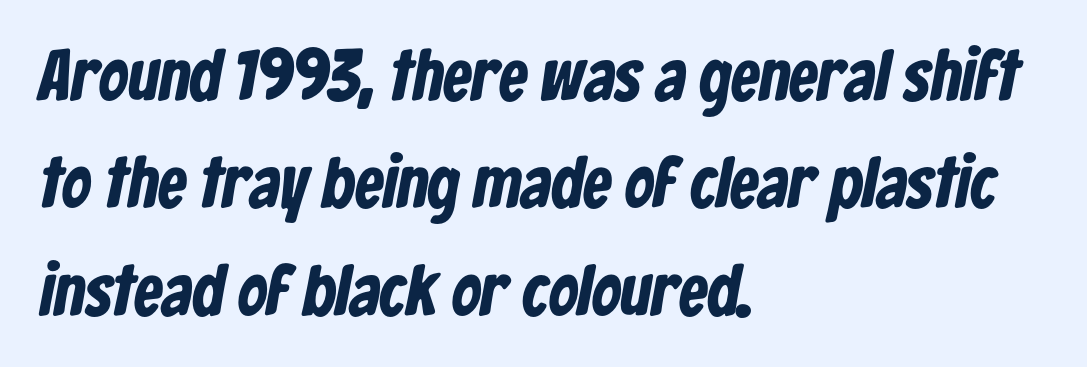
Every letter is thick-stroked: bold, no question. Underlining? Definitely not there. Are there feet on the stems? There aren't — it's a sans. Each letter keeps its own natural width here, so spacing adapts to shape. Is there much room between lines? A standard amount, neither cramped nor airy. Short and long lines alike share a common starting point at left.
